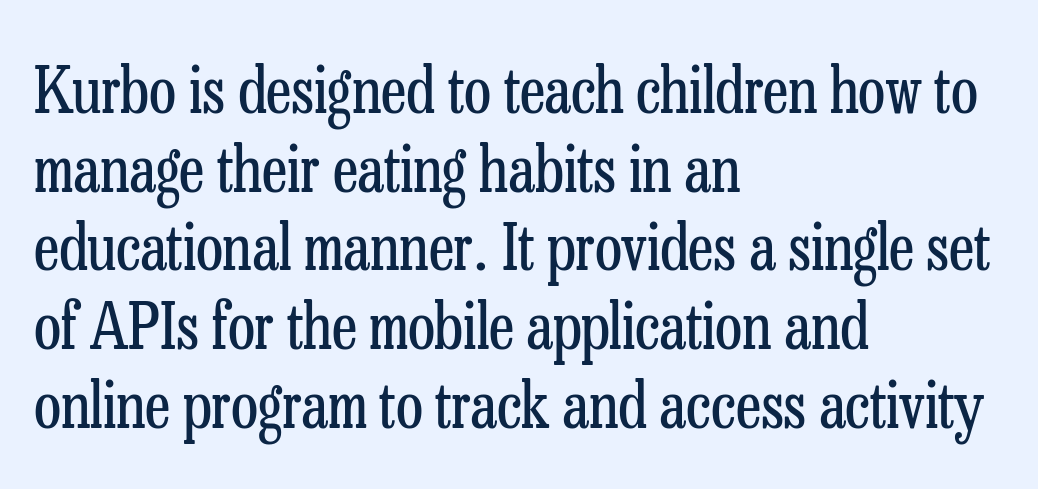
{"serif": "yes", "italic": "no", "bold": "no", "weight": "regular", "width": "condensed", "stroke_contrast": "low", "x_height": "medium", "monospaced": "no", "underline": "no", "align": "left", "line_spacing": "normal", "line_spacing_ratio": 1.25, "letter_spacing": "normal", "letter_spacing_em": 0.0, "glyph_px": 63}
